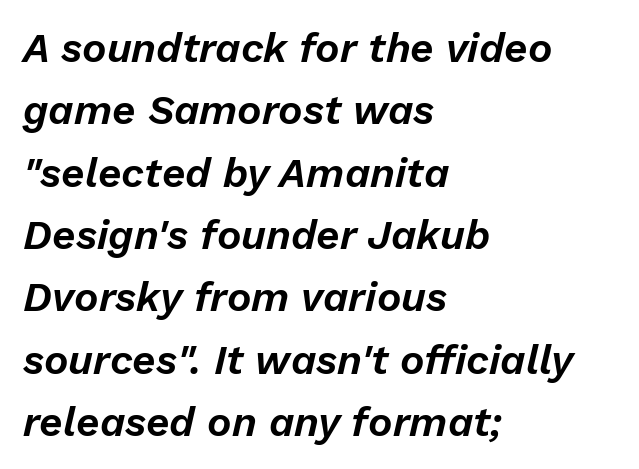
The image shows 41 px text type, italic (leaning right); set left-aligned, normal line spacing (1.52x), normal letter spacing, not underlined; low stroke contrast and a medium x-height.
